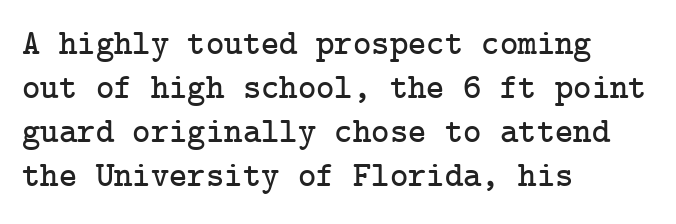
The image shows 35 px serif type, upright; set left-aligned, normal line spacing (1.26x), normal letter spacing, not underlined; low stroke contrast and a medium x-height.
